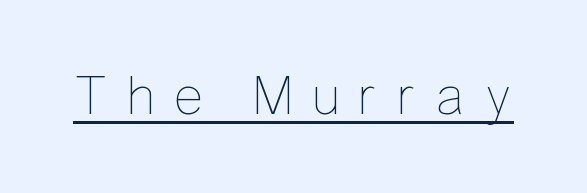
Q: Is the text bold? A: No.
Q: Is the text italic (slanted)? A: No, it is upright.
Q: Is the text underlined? A: Yes.
Q: Is the spacing between letters normal or unusually wide? A: Unusually wide.
Q: Width (condensed, normal, or wide)? A: Condensed.
Q: Stroke contrast? A: Low.
Q: x-height? A: Medium.
Q: Monospaced? A: No.
